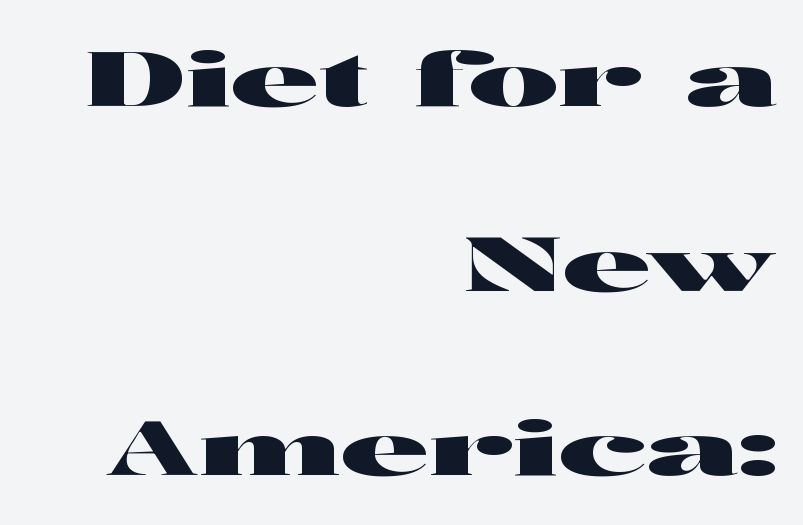
Glyph-to-glyph distance matches everyday printed text. Letterform terminals end flat and unadorned throughout the passage. Widely set lines give the paragraph a tall, airy silhouette. The ragged edge is on the left, which tells us the setting is flush right. A roman cut, with each character standing at attention. Rule under the text: the space is simply empty.
